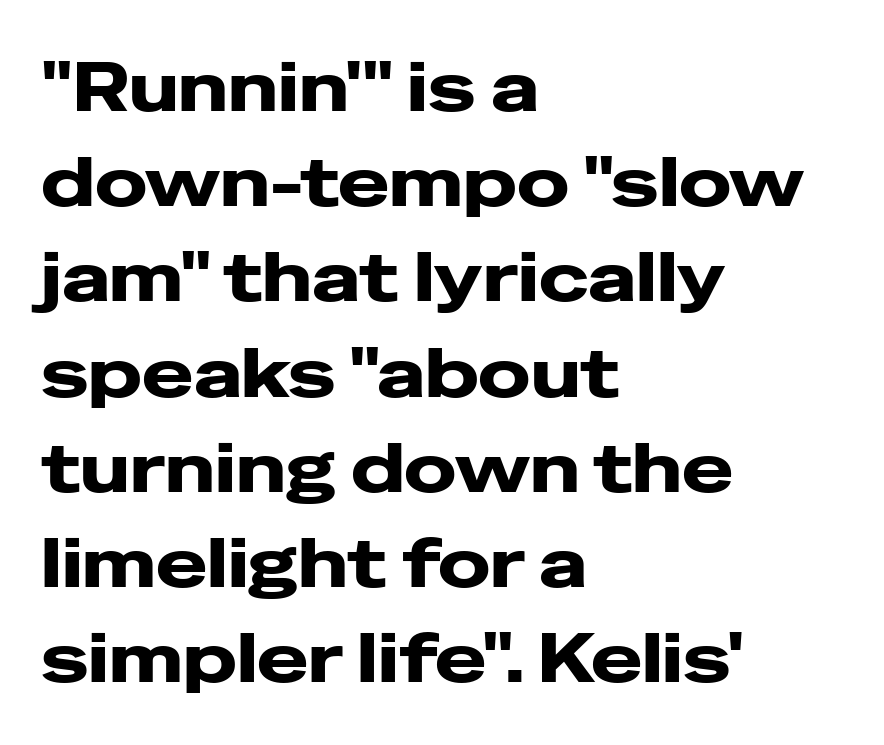
{"serif": "no", "italic": "no", "bold": "yes", "weight": "heavy", "width": "wide", "stroke_contrast": "low", "x_height": "medium", "monospaced": "no", "underline": "no", "align": "left", "line_spacing": "normal", "line_spacing_ratio": 1.38, "letter_spacing": "normal", "letter_spacing_em": 0.0, "glyph_px": 69}
